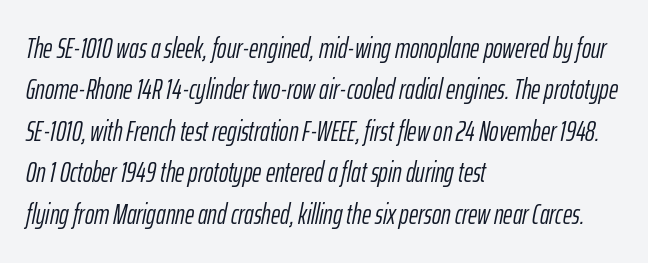
Q: Is the text bold? A: No.
Q: Is the text italic (slanted)? A: Yes, it leans right by about 12 degrees.
Q: Is the text underlined? A: No.
Q: How is the paragraph aligned? A: Left-aligned.
Q: Is the spacing between letters normal or unusually wide? A: Normal.
Q: Is the spacing between lines tight, normal or loose? A: Normal.
Q: Width (condensed, normal, or wide)? A: Condensed.
Q: Stroke contrast? A: Low.
Q: x-height? A: Medium.
Q: Monospaced? A: No.
